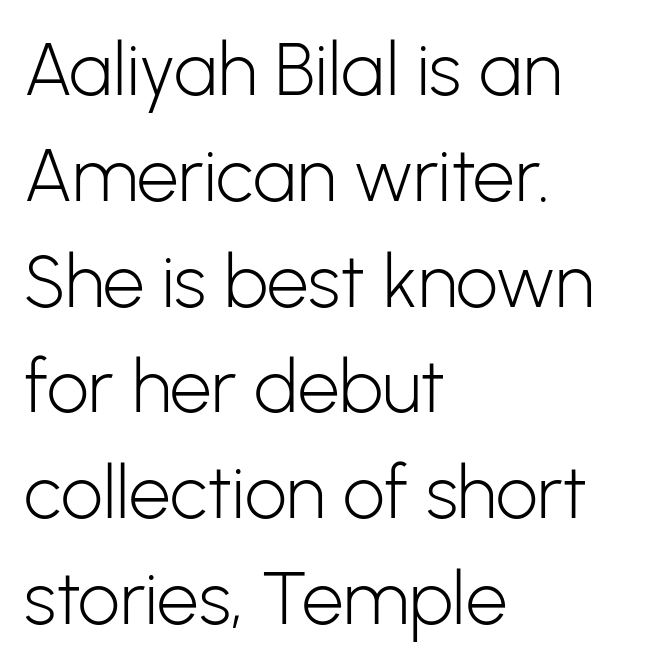
Q: Is the text bold? A: No.
Q: Is the text italic (slanted)? A: No, it is upright.
Q: Is the typeface a serif or a sans-serif typeface? A: Sans-serif.
Q: Is the text underlined? A: No.
Q: How is the paragraph aligned? A: Left-aligned.
Q: Is the spacing between letters normal or unusually wide? A: Normal.
Q: Is the spacing between lines tight, normal or loose? A: Normal.
Q: Width (condensed, normal, or wide)? A: Normal.
Q: Stroke contrast? A: Low.
Q: x-height? A: Medium.
Q: Monospaced? A: No.
